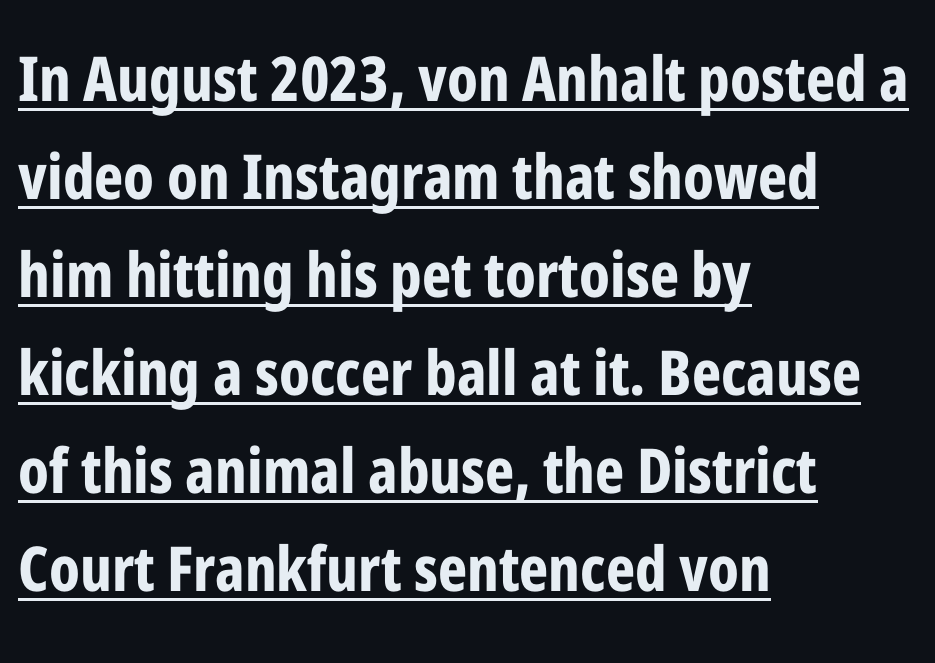
Is this a fixed-width face? No — the glyphs have proportional, varying widths. What decoration does the sample have? An underline. The passage is arranged the way most books set body copy — flush left. The letters sit at their default tracking, neither squeezed nor spread. Typographic density is high because the face is bold. In terms of leading, this rendering sits right in the middle.
